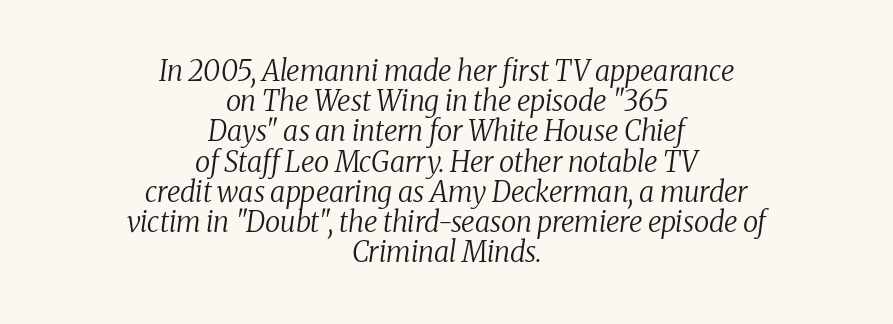
Q: Is the text bold? A: No.
Q: Is the text italic (slanted)? A: Yes, it leans right by about 8 degrees.
Q: Is the typeface a serif or a sans-serif typeface? A: Serif.
Q: Is the text underlined? A: No.
Q: How is the paragraph aligned? A: Centered.
Q: Is the spacing between letters normal or unusually wide? A: Normal.
Q: Is the spacing between lines tight, normal or loose? A: Tight.
Q: Width (condensed, normal, or wide)? A: Normal.
Q: Stroke contrast? A: Medium.
Q: x-height? A: Medium.
Q: Monospaced? A: No.
